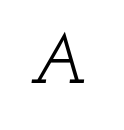
{"serif": "yes", "italic": "yes", "lean": "right", "slant_degrees": 12, "width": "wide", "stroke_contrast": "low", "x_height": "small", "monospaced": "no", "underline": "no", "letter_spacing": "normal", "letter_spacing_em": 0.0, "glyph_px": 71}
